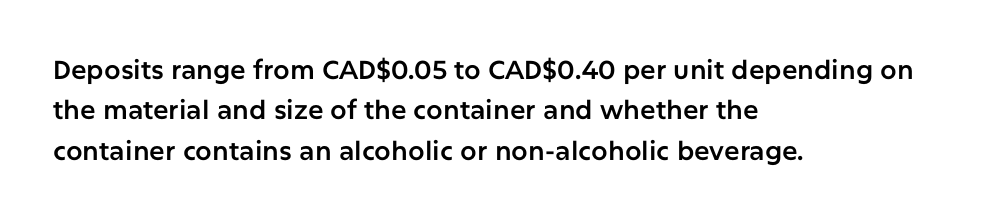
This rendering uses left alignment, leaving the right contour irregular. The vertical gap from one line to the next is medium. The space beneath each line is pristine and unruled. Does extra space separate the letters? No, they use regular spacing. Every character sits straight up, as roman type does.
